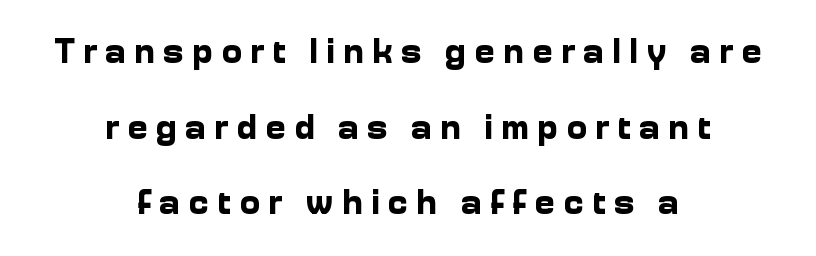
{"serif": "no", "italic": "no", "bold": "yes", "weight": "bold", "width": "normal", "stroke_contrast": "low", "x_height": "medium", "monospaced": "no", "underline": "no", "align": "center", "line_spacing": "loose", "line_spacing_ratio": 2.16, "letter_spacing": "wide", "letter_spacing_em": 0.23, "glyph_px": 35}
